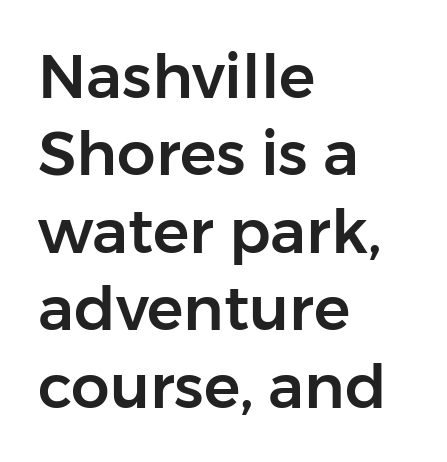
{"serif": "no", "italic": "no", "width": "normal", "stroke_contrast": "low", "x_height": "medium", "monospaced": "no", "underline": "no", "align": "left", "line_spacing": "normal", "line_spacing_ratio": 1.27, "letter_spacing": "normal", "letter_spacing_em": 0.0, "glyph_px": 61}
